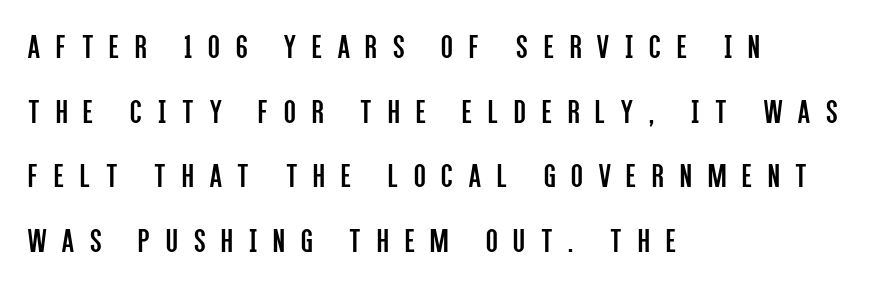
Quick note: not italic, upright. Stroke terminals: plain, sans-serif. Spacing between characters has been opened up far beyond the box default. Do the characters align in a grid? No, the font is proportional. The area under the type is left untouched. Reading down the column, the eye jumps a long way to each next line.
